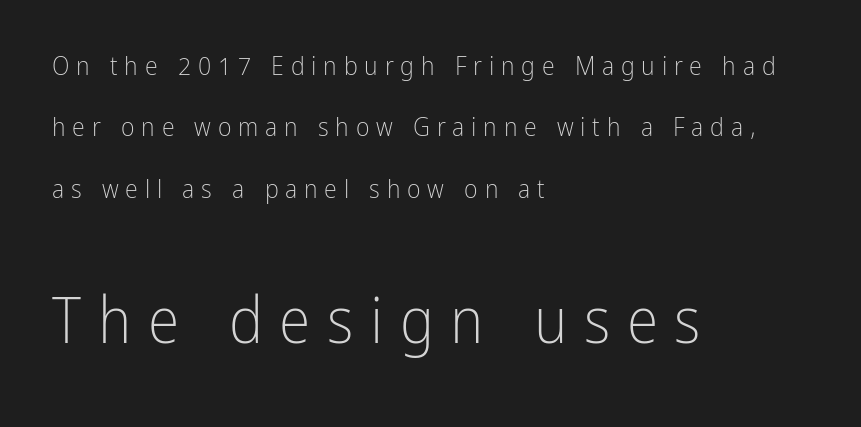
Successive baselines arrive slowly, with a big drop between each. Note: no serifs on the glyphs. Any mark beneath the type? The region is blank. The strokes carry an ordinary text weight at most. The rendering inserts visible extra space after every character.
